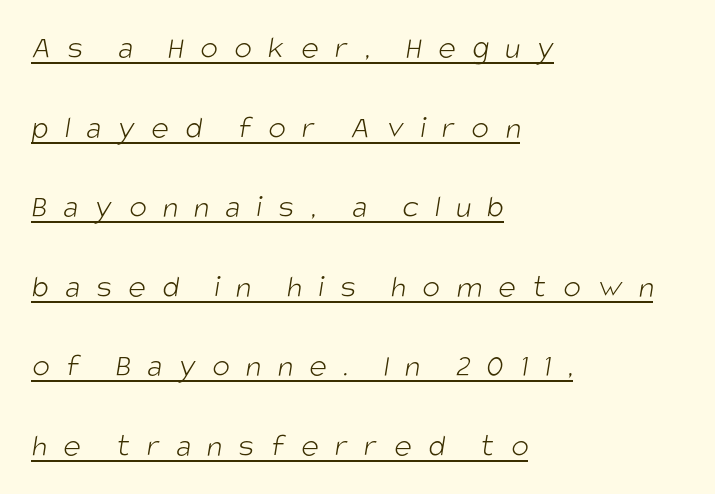
{"serif": "no", "bold": "no", "weight": "light", "width": "condensed", "stroke_contrast": "low", "x_height": "large", "monospaced": "no", "underline": "yes", "align": "left", "line_spacing": "loose", "line_spacing_ratio": 2.41, "letter_spacing": "wide", "letter_spacing_em": 0.49, "glyph_px": 33}
